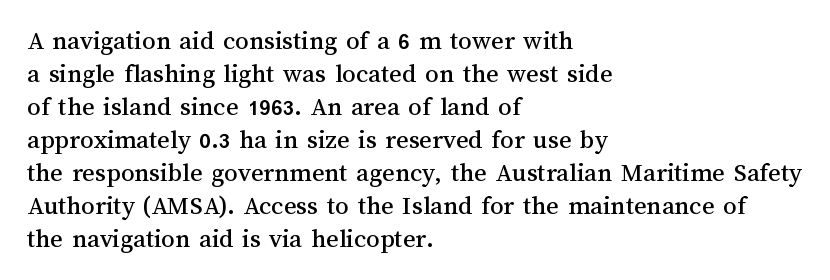
No extra tracking has been applied to these lines. Check the space under the baseline: it is left empty. The font's upright variant was chosen for this text. Casual observation: everything's shoved over to the left.
